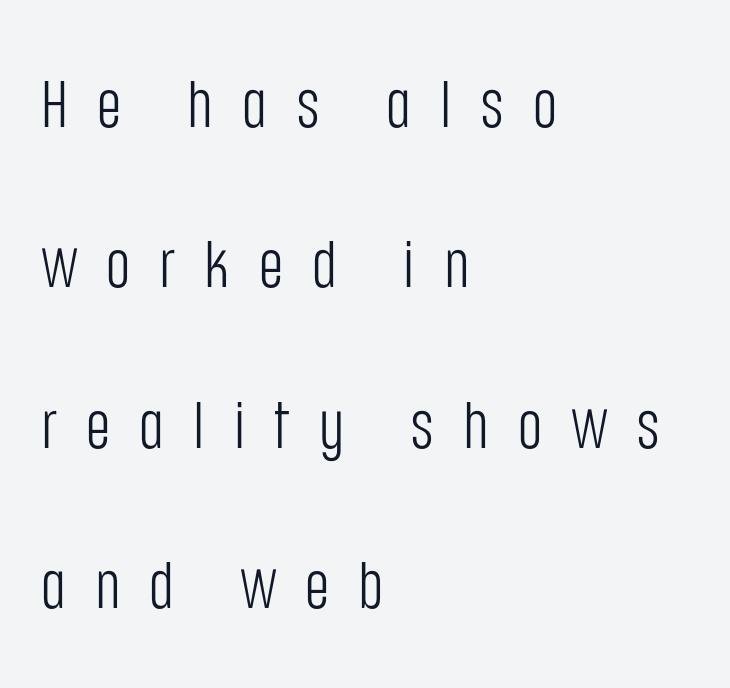
These lines are rendered in a variable-pitch font. The characters display no serif detailing; their extremities are plain. The weight would be labelled regular, book, light, or lighter still. Airy leading.
